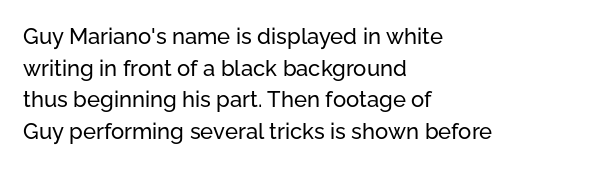
The image shows 22 px text type, upright; set left-aligned, normal line spacing (1.44x), normal letter spacing, not underlined.
